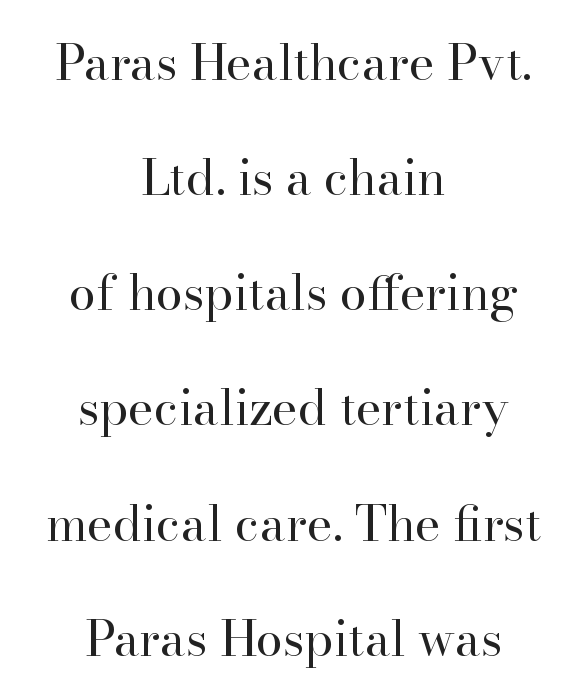
{"serif": "yes", "italic": "no", "bold": "no", "weight": "regular", "width": "normal", "stroke_contrast": "high", "x_height": "small", "monospaced": "no", "underline": "no", "align": "center", "line_spacing": "loose", "line_spacing_ratio": 2.35, "letter_spacing": "normal", "letter_spacing_em": 0.0, "glyph_px": 49}
